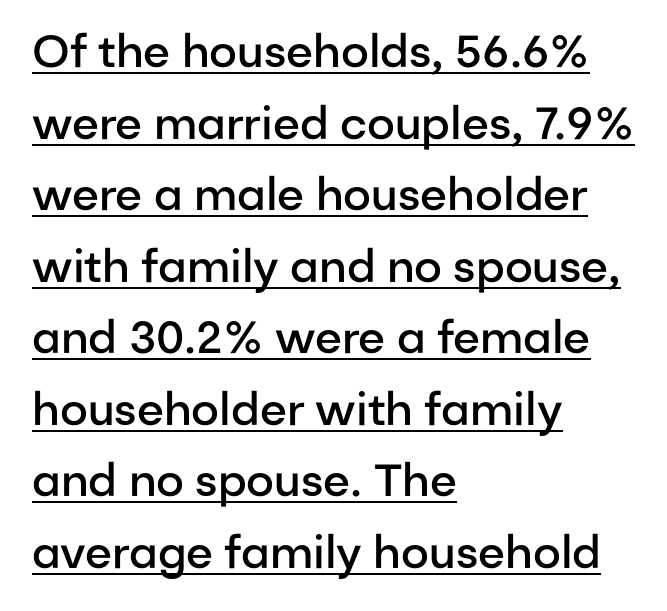
{"serif": "no", "italic": "no", "bold": "semi", "weight": "semibold", "width": "normal", "stroke_contrast": "low", "x_height": "medium", "monospaced": "no", "underline": "yes", "align": "left", "line_spacing": "normal", "line_spacing_ratio": 1.59, "letter_spacing": "normal", "letter_spacing_em": 0.0, "glyph_px": 45}
